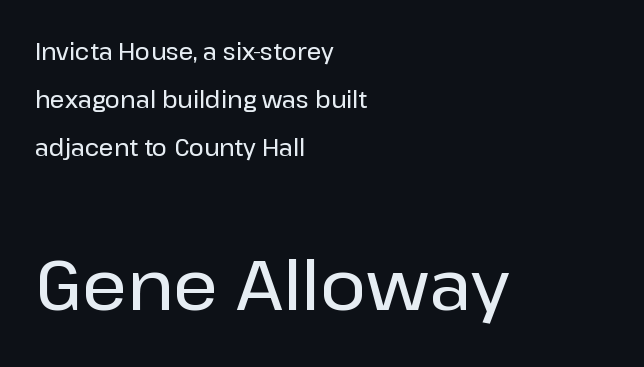
{"serif": "no", "italic": "no", "width": "normal", "stroke_contrast": "low", "x_height": "medium", "monospaced": "no", "underline": "no", "align": "left", "line_spacing": "loose", "line_spacing_ratio": 2.09, "letter_spacing": "normal", "letter_spacing_em": 0.0, "larger_block": "second", "size_ratio": 3.04, "glyph_px": 70}
